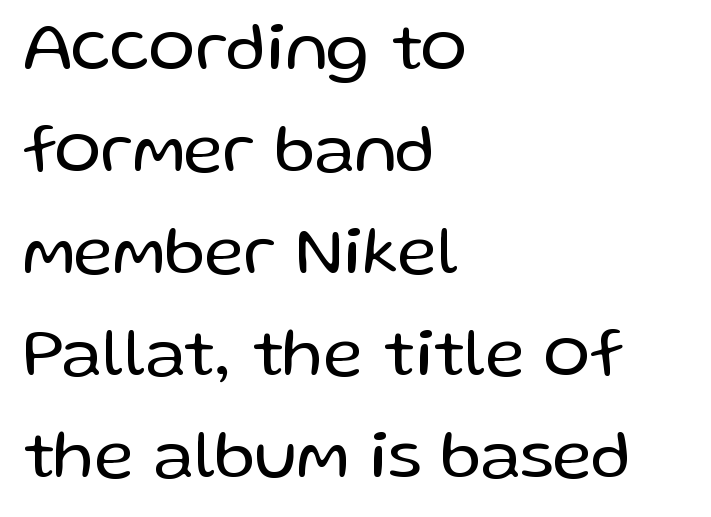
Q: Is the text bold? A: No.
Q: Is the text italic (slanted)? A: No, it is upright.
Q: Is the typeface a serif or a sans-serif typeface? A: Sans-serif.
Q: Is the text underlined? A: No.
Q: How is the paragraph aligned? A: Left-aligned.
Q: Is the spacing between letters normal or unusually wide? A: Normal.
Q: Is the spacing between lines tight, normal or loose? A: Normal.
Q: Width (condensed, normal, or wide)? A: Normal.
Q: Stroke contrast? A: Low.
Q: x-height? A: Medium.
Q: Monospaced? A: No.
